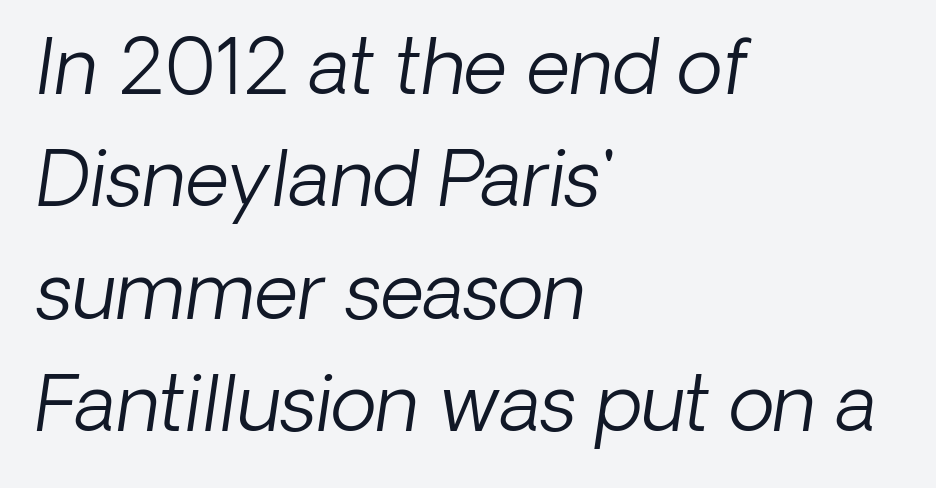
Q: Is the text bold? A: No.
Q: Is the typeface a serif or a sans-serif typeface? A: Sans-serif.
Q: Is the text underlined? A: No.
Q: How is the paragraph aligned? A: Left-aligned.
Q: Is the spacing between letters normal or unusually wide? A: Normal.
Q: Is the spacing between lines tight, normal or loose? A: Normal.
Q: Width (condensed, normal, or wide)? A: Normal.
Q: Stroke contrast? A: Low.
Q: x-height? A: Medium.
Q: Monospaced? A: No.
